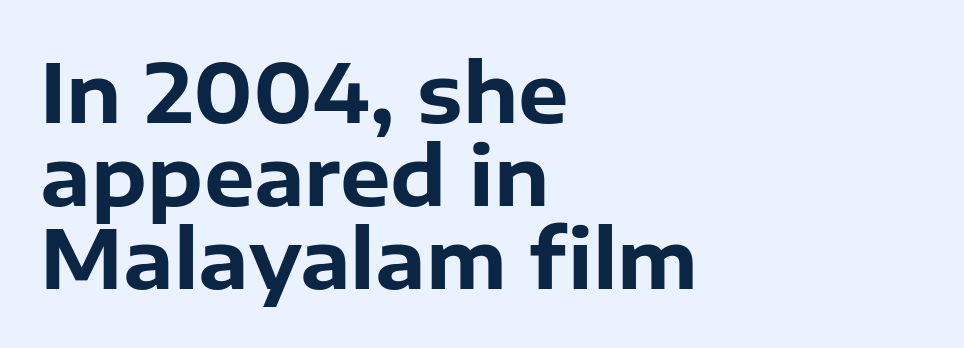
Q: Is the text bold? A: Yes.
Q: Is the text italic (slanted)? A: No, it is upright.
Q: Is the typeface a serif or a sans-serif typeface? A: Sans-serif.
Q: Is the text underlined? A: No.
Q: How is the paragraph aligned? A: Left-aligned.
Q: Is the spacing between letters normal or unusually wide? A: Normal.
Q: Is the spacing between lines tight, normal or loose? A: Tight.
Q: Width (condensed, normal, or wide)? A: Normal.
Q: Stroke contrast? A: Low.
Q: x-height? A: Medium.
Q: Monospaced? A: No.
